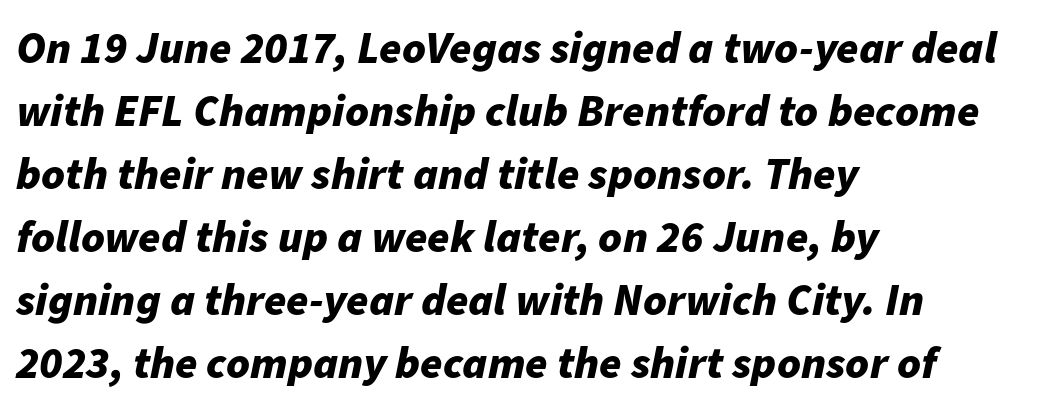
Q: Is the text bold? A: Yes.
Q: Is the text italic (slanted)? A: Yes, it leans right by about 11 degrees.
Q: Is the text underlined? A: No.
Q: How is the paragraph aligned? A: Left-aligned.
Q: Is the spacing between letters normal or unusually wide? A: Normal.
Q: Is the spacing between lines tight, normal or loose? A: Normal.
Q: Width (condensed, normal, or wide)? A: Normal.
Q: Stroke contrast? A: Low.
Q: x-height? A: Medium.
Q: Monospaced? A: No.
